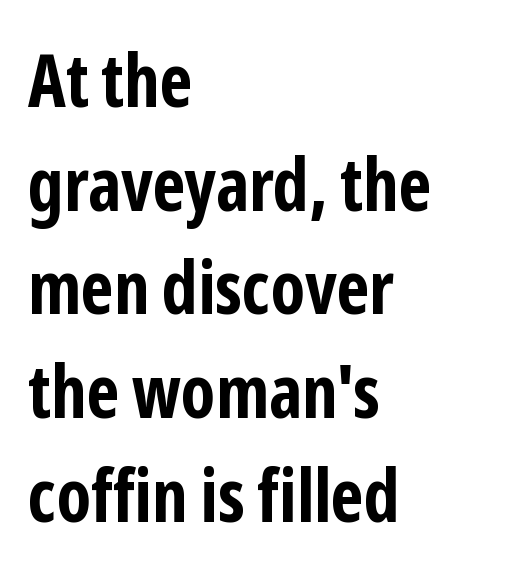
{"serif": "no", "italic": "no", "bold": "yes", "weight": "bold", "width": "condensed", "stroke_contrast": "low", "x_height": "medium", "monospaced": "no", "underline": "no", "align": "left", "line_spacing": "normal", "line_spacing_ratio": 1.42, "letter_spacing": "normal", "letter_spacing_em": 0.0, "glyph_px": 73}
